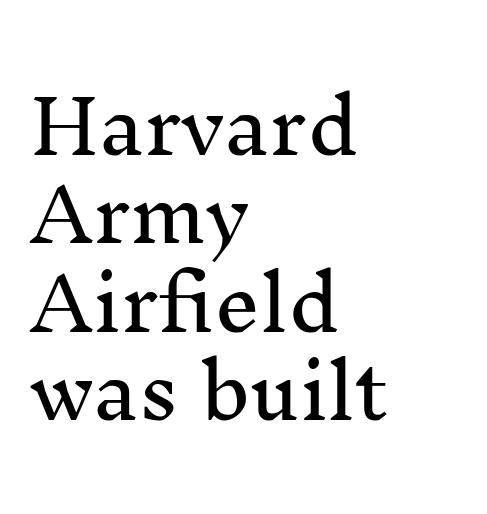
Q: Is the text italic (slanted)? A: No, it is upright.
Q: Is the typeface a serif or a sans-serif typeface? A: Serif.
Q: Is the text underlined? A: No.
Q: How is the paragraph aligned? A: Left-aligned.
Q: Is the spacing between letters normal or unusually wide? A: Normal.
Q: Width (condensed, normal, or wide)? A: Normal.
Q: Stroke contrast? A: Medium.
Q: x-height? A: Medium.
Q: Monospaced? A: No.
